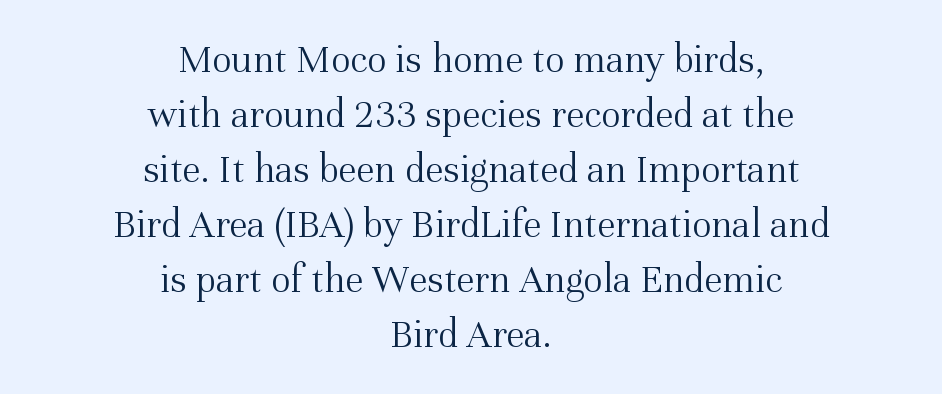
The image shows 41 px light serif type, upright; set centered, normal line spacing (1.34x), normal letter spacing, not underlined; medium stroke contrast and a medium x-height.
